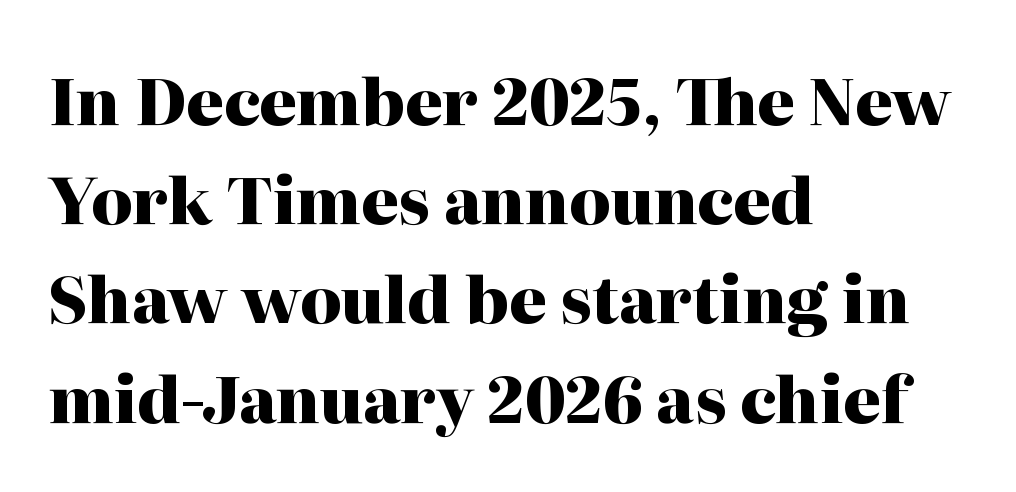
The image shows 64 px heavy serif type, upright; set left-aligned, normal line spacing (1.55x), normal letter spacing, not underlined; high stroke contrast and a medium x-height.
